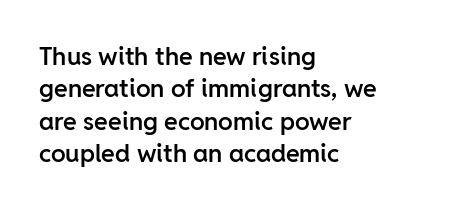
The type is set solid horizontally, with unmodified tracking. Check the space under the baseline: it is left empty. In terms of weight, the rendering is demibold, just under bold. This is the regular roman posture of the typeface.
